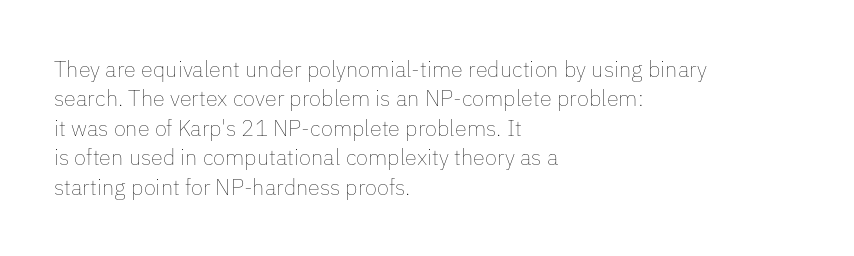
Bare-footed words on every line. Every stem runs plumb, perpendicular to the baseline. The typesetting does not lean heavy: it is not bold. Tracking value appears to be zero — textbook default spacing. The vertical gap from one line to the next is medium.
